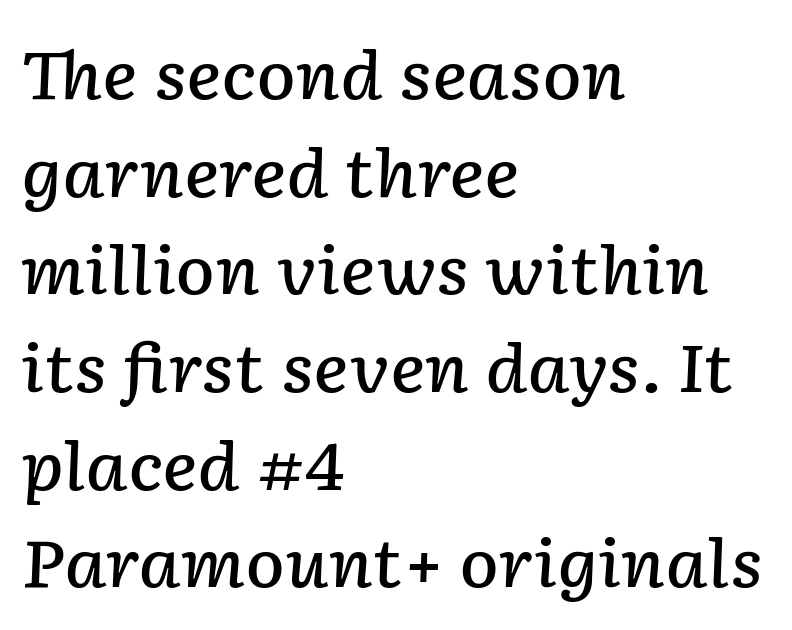
A semibold gives these letters moderate extra thickness, short of bold. Proportional: the letters do not fall into vertical columns. Leftover space on each line is placed entirely after the last word. Honestly, there is no underline to notice here at all.
